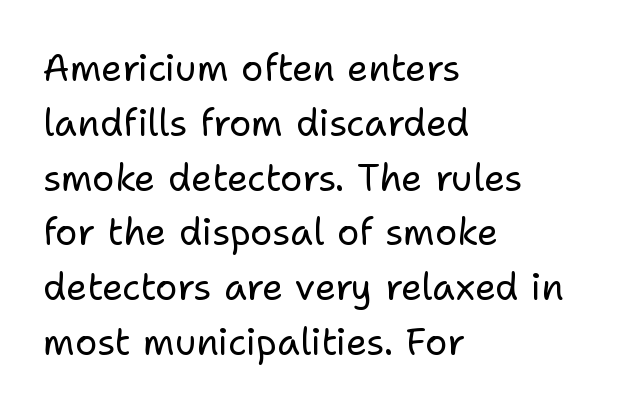
The image shows 37 px regular-weight sans-serif type, upright; set left-aligned, normal line spacing (1.48x), normal letter spacing, not underlined; low stroke contrast and a medium x-height.
